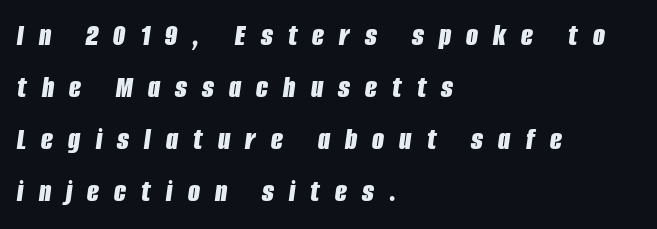
The image shows 31 px bold, condensed type, italic (leaning right); set left-aligned, normal line spacing (1.68x), unusually wide letter spacing (+0.49 em), not underlined; low stroke contrast and a large x-height.
